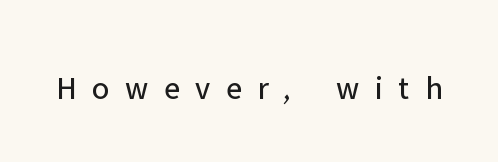
Style check: upright. Loose tracking; the words dissolve into strings of separated letters. A sans-serif font was chosen for this passage. The characters are drawn with everyday or finer stroke widths. Check under the words: just untouched page. Varying glyph widths throughout — classic text-font behaviour.
